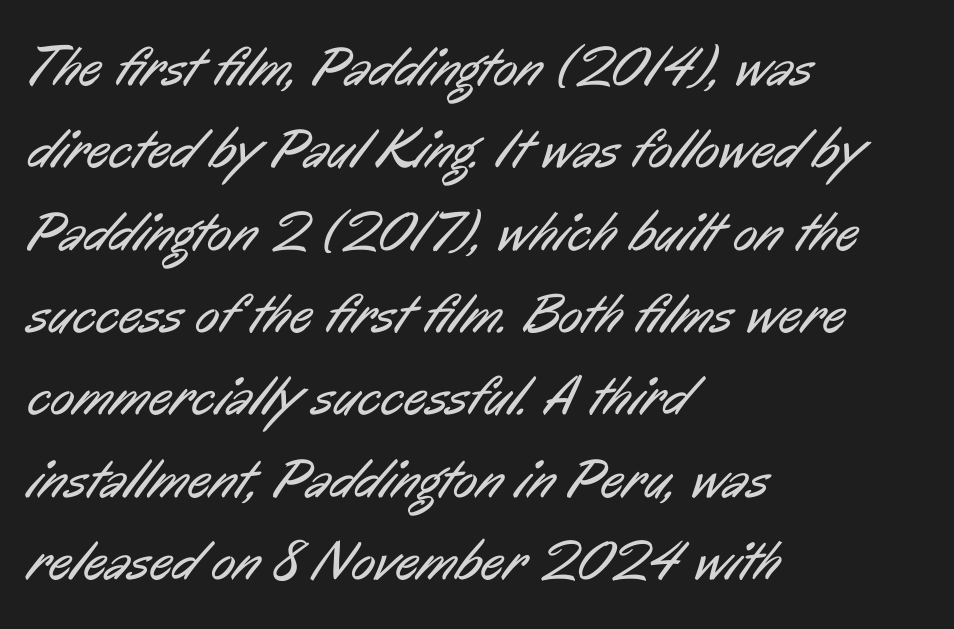
The image shows 56 px regular-weight, condensed sans-serif type; set left-aligned, normal line spacing (1.47x), normal letter spacing, not underlined; low stroke contrast and a medium x-height.
